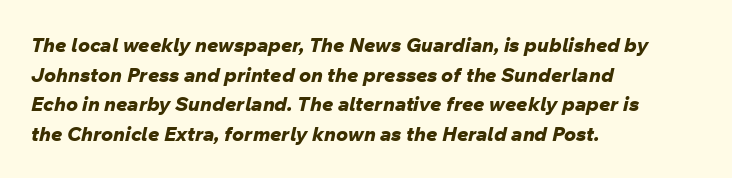
{"italic": "yes", "lean": "right", "slant_degrees": 12, "bold": "yes", "underline": "no", "align": "left", "line_spacing": "normal", "line_spacing_ratio": 1.48, "letter_spacing": "normal", "letter_spacing_em": 0.0, "glyph_px": 20}
